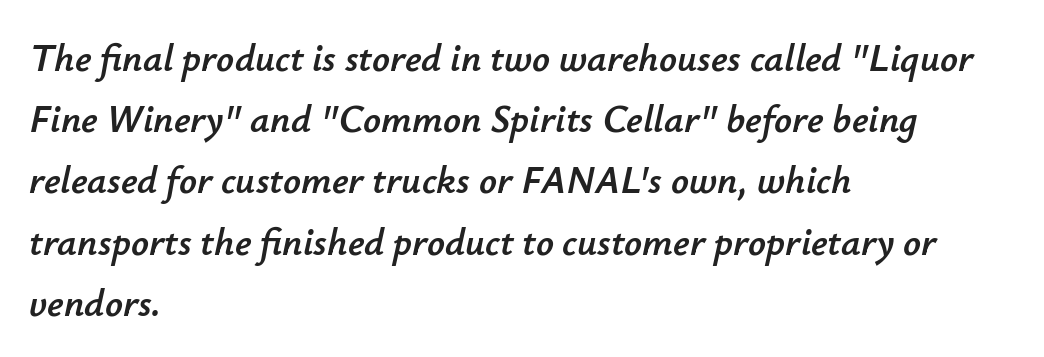
These lines are rendered in a variable-pitch font. Compared with typical paragraphs, the rows here are spaced about the same. Inter-character spacing is left at the font's built-in metrics. Does the copy run flush right? No — it runs flush left. Check under the words: just untouched page. The axis of the letterforms is tilted away from vertical.
